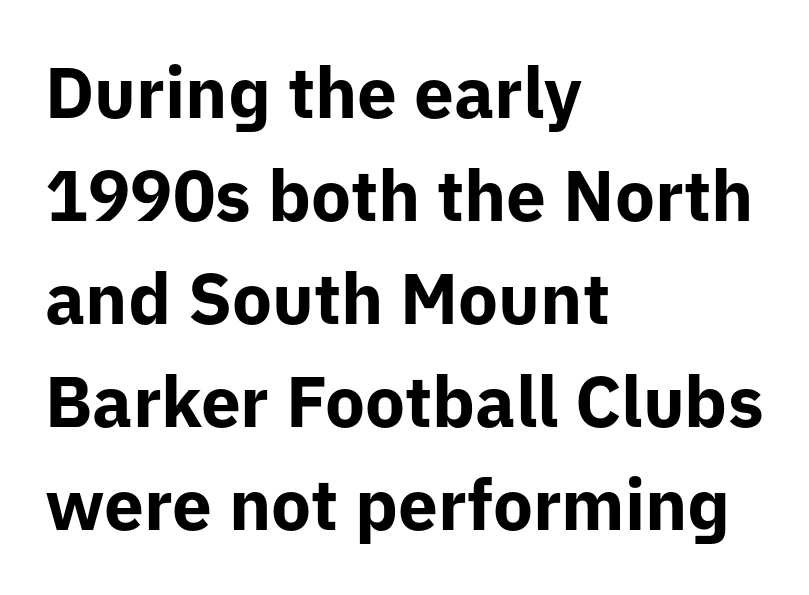
The image shows 71 px bold sans-serif type, upright; set left-aligned, normal line spacing (1.45x), normal letter spacing, not underlined; low stroke contrast and a medium x-height.
